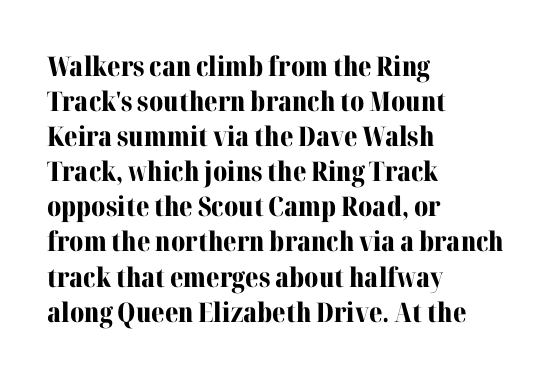
{"italic": "no", "bold": "yes", "underline": "no", "align": "left", "line_spacing": "normal", "line_spacing_ratio": 1.3, "letter_spacing": "normal", "letter_spacing_em": 0.0, "glyph_px": 27}
